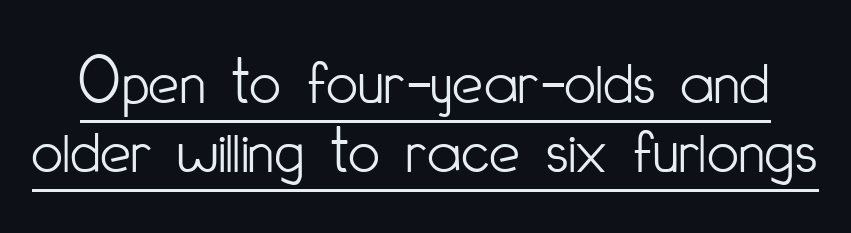
Students, observe: this is what under-led, compact text looks like. These lines are rendered in a variable-pitch font. This is sans-serif lettering, the kind often seen on screens and signage. The font is comparable to plain body text, perhaps lighter. Quick note: not italic, upright.
